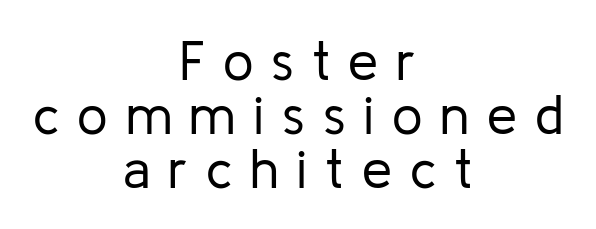
Is the stroke heavy? The answer is a plain regular-or-lighter. The gap between lines stays unmarked. Nope, no serifs anywhere on these letters. Think of a printed novel: that variable character pitch is what you see here.
